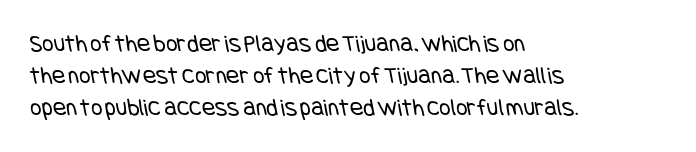
The image shows 25 px text type; set left-aligned, normal line spacing (1.29x), normal letter spacing, not underlined.
